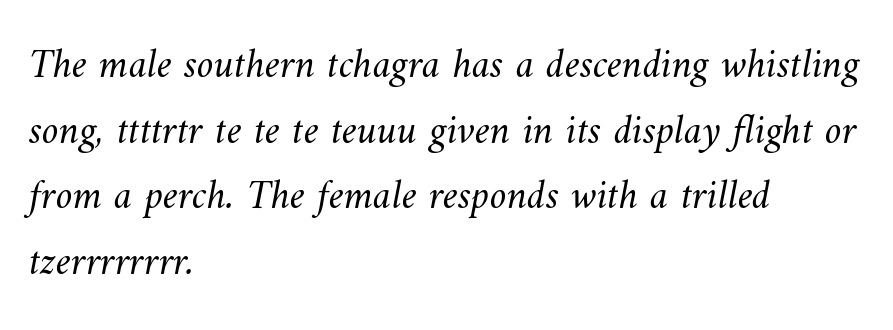
Q: Is the text bold? A: No.
Q: Is the text underlined? A: No.
Q: How is the paragraph aligned? A: Left-aligned.
Q: Is the spacing between letters normal or unusually wide? A: Normal.
Q: Is the spacing between lines tight, normal or loose? A: Normal.
Q: Width (condensed, normal, or wide)? A: Normal.
Q: Stroke contrast? A: Medium.
Q: x-height? A: Small.
Q: Monospaced? A: No.
